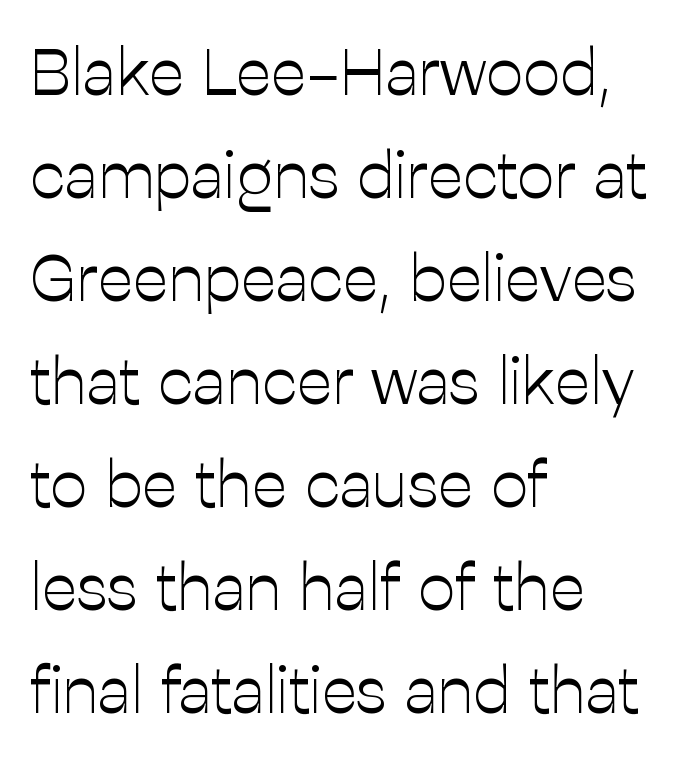
The image shows 66 px light sans-serif type, upright; set left-aligned, normal line spacing (1.56x), normal letter spacing, not underlined; low stroke contrast and a medium x-height.
